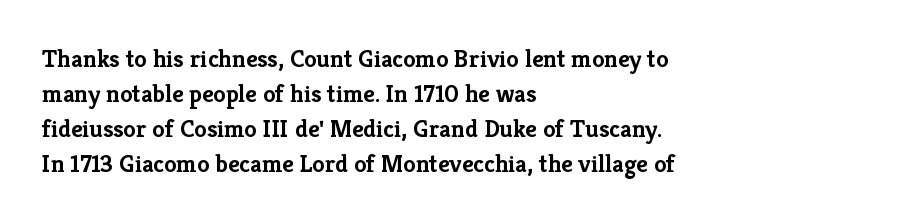
Q: Is the text bold? A: Yes.
Q: Is the text italic (slanted)? A: No, it is upright.
Q: Is the text underlined? A: No.
Q: How is the paragraph aligned? A: Left-aligned.
Q: Is the spacing between letters normal or unusually wide? A: Normal.
Q: Is the spacing between lines tight, normal or loose? A: Normal.
